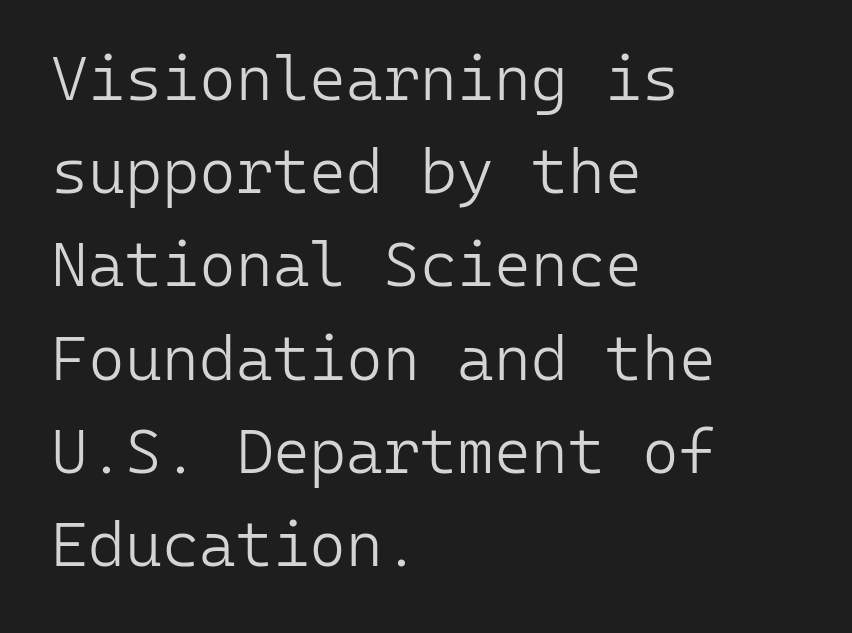
Q: Is the text bold? A: No.
Q: Is the text italic (slanted)? A: No, it is upright.
Q: Is the typeface a serif or a sans-serif typeface? A: Sans-serif.
Q: Is the text underlined? A: No.
Q: How is the paragraph aligned? A: Left-aligned.
Q: Is the spacing between letters normal or unusually wide? A: Normal.
Q: Is the spacing between lines tight, normal or loose? A: Normal.
Q: Width (condensed, normal, or wide)? A: Normal.
Q: Stroke contrast? A: Low.
Q: x-height? A: Medium.
Q: Monospaced? A: Yes.
